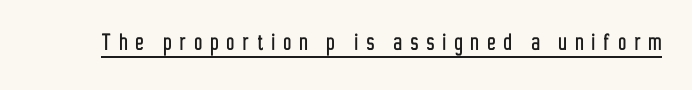
The image shows 27 px text type, upright; set unusually wide letter spacing (+0.31 em), underlined.
